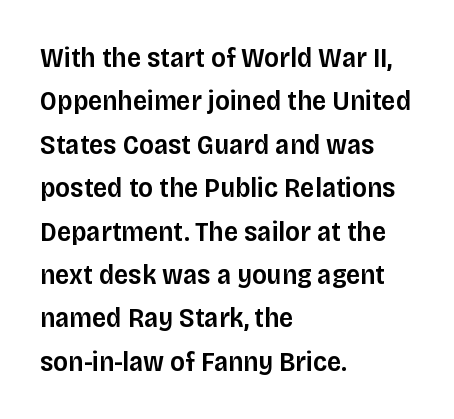
The image shows 28 px semibold sans-serif type, upright; set left-aligned, normal line spacing (1.55x), normal letter spacing, not underlined; low stroke contrast and a large x-height.
